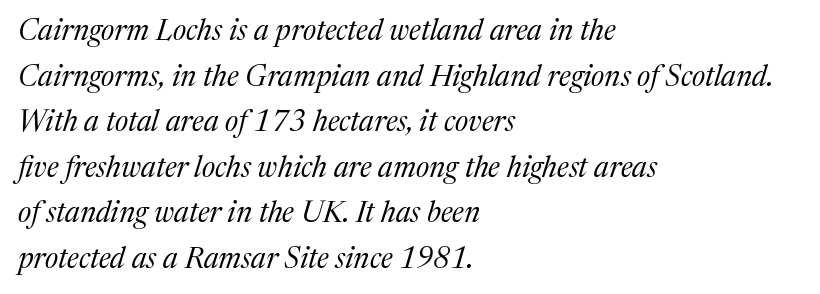
Teacher's note: observe the even left margin — that is flush-left alignment. Varying glyph widths throughout — classic text-font behaviour. Slanted lettering throughout. No word sits above an underline. Tracking here is standard; glyphs follow each other at the usual distance.
